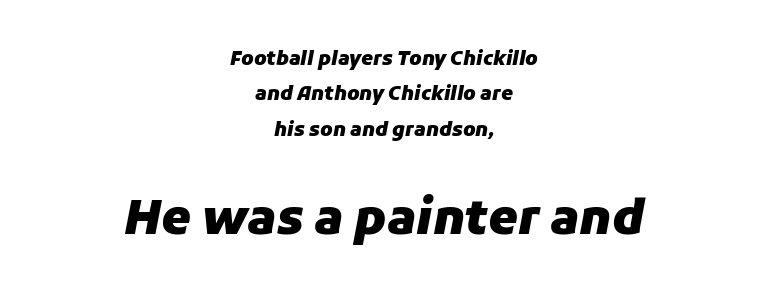
Q: Is the text bold? A: Yes.
Q: Is the text italic (slanted)? A: Yes, it leans right by about 11 degrees.
Q: Is the text underlined? A: No.
Q: How is the paragraph aligned? A: Centered.
Q: Is the spacing between letters normal or unusually wide? A: Normal.
Q: Which block of text is set in a larger size, the first (top) or the second (bottom)? A: The second (bottom) one.
Q: Width (condensed, normal, or wide)? A: Normal.
Q: Stroke contrast? A: Low.
Q: x-height? A: Medium.
Q: Monospaced? A: No.
